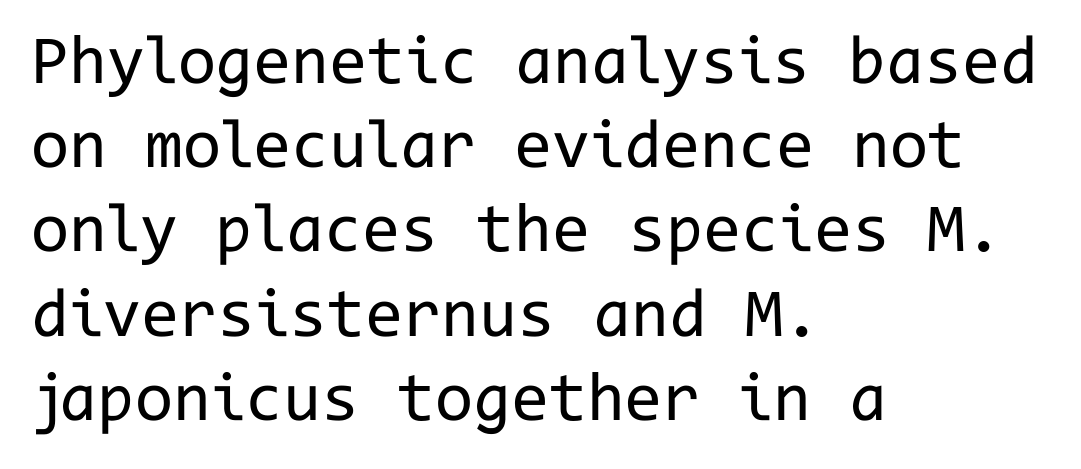
The axis of the letterforms is exactly vertical. Beneath every word, the page is bare. Counters stay open thanks to moderate or lighter strokes. The line texture is even and compact thanks to regular tracking.
